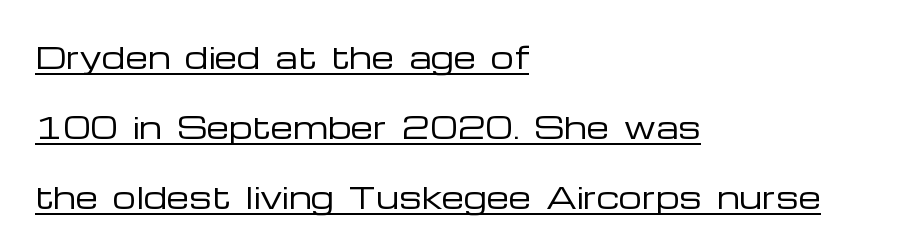
Q: Is the text bold? A: No.
Q: Is the text italic (slanted)? A: No, it is upright.
Q: Is the typeface a serif or a sans-serif typeface? A: Sans-serif.
Q: Is the text underlined? A: Yes.
Q: How is the paragraph aligned? A: Left-aligned.
Q: Is the spacing between letters normal or unusually wide? A: Normal.
Q: Is the spacing between lines tight, normal or loose? A: Loose.
Q: Width (condensed, normal, or wide)? A: Wide.
Q: Stroke contrast? A: Low.
Q: x-height? A: Medium.
Q: Monospaced? A: No.
